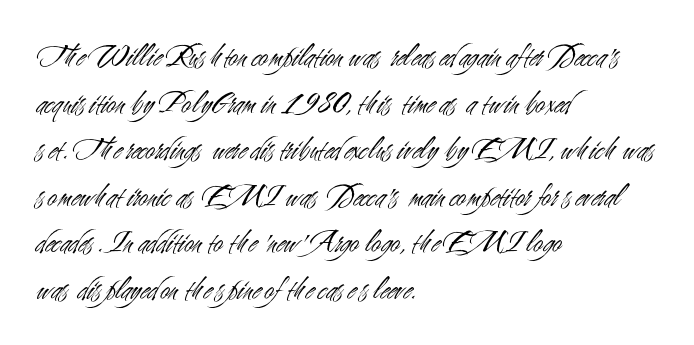
{"serif": "no", "bold": "no", "weight": "light", "width": "condensed", "stroke_contrast": "medium", "x_height": "small", "monospaced": "no", "underline": "no", "align": "left", "line_spacing": "normal", "line_spacing_ratio": 1.41, "letter_spacing": "normal", "letter_spacing_em": 0.0, "glyph_px": 33}
